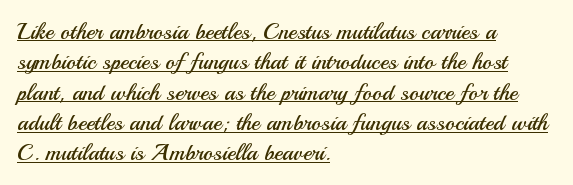
{"bold": "no", "underline": "yes", "align": "left", "line_spacing": "normal", "line_spacing_ratio": 1.32, "letter_spacing": "normal", "letter_spacing_em": 0.0, "glyph_px": 23}
